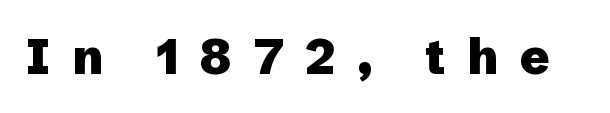
The image shows 49 px heavy sans-serif type, upright; set unusually wide letter spacing (+0.45 em), not underlined; low stroke contrast and a medium x-height.
